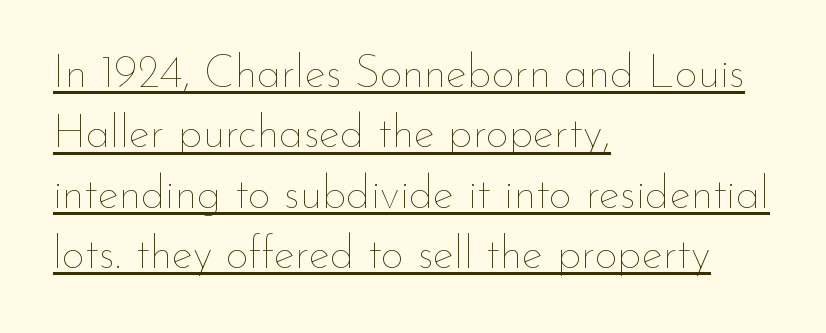
The image shows 45 px thin type, upright; set left-aligned, normal line spacing (1.34x), normal letter spacing, underlined; low stroke contrast and a small x-height.
